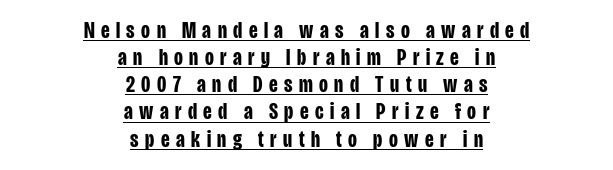
The image shows 23 px bold type, upright; set centered, line spacing 1.18x, unusually wide letter spacing (+0.28 em), underlined.
